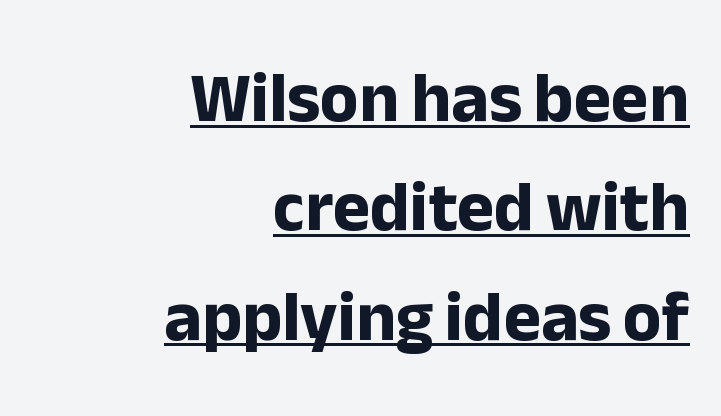
{"serif": "no", "italic": "no", "bold": "yes", "weight": "bold", "width": "normal", "stroke_contrast": "low", "x_height": "medium", "monospaced": "no", "underline": "yes", "align": "right", "line_spacing": "normal", "line_spacing_ratio": 1.54, "letter_spacing": "normal", "letter_spacing_em": 0.0, "glyph_px": 71}
